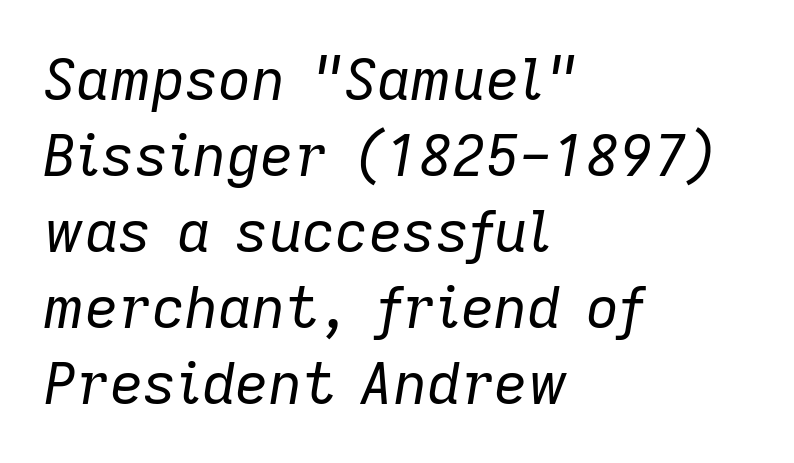
The image shows 58 px regular-weight type, italic (leaning right); set left-aligned, normal line spacing (1.31x), normal letter spacing, not underlined; low stroke contrast and a medium x-height.
